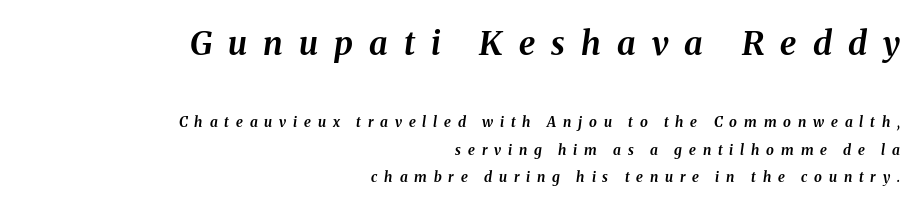
A typesetter would mark this as italic. The glyphs have the mass of a bold cut. Which of the two is more prominent by size? The first, at the top. How would I describe the line gaps? Wide and relaxed. The baseline area is clear. The letters advance in unequal steps, a hallmark of proportional type.
